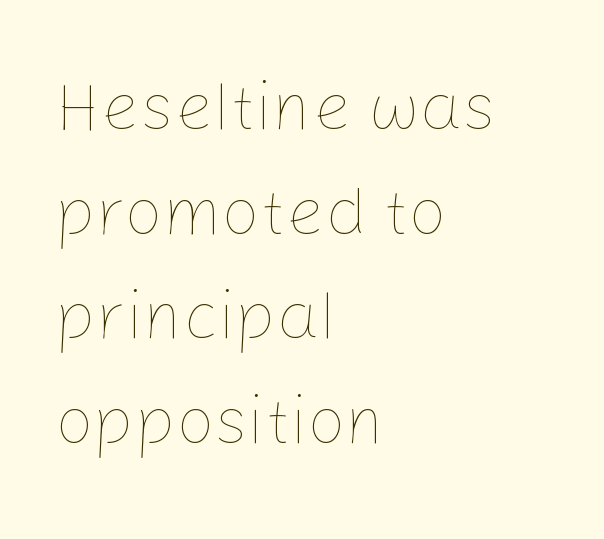
Each stroke keeps to a modest, everyday thickness or less. Regular leading. These lines are rendered in a variable-pitch font. The passage shown is not underscored anywhere.
